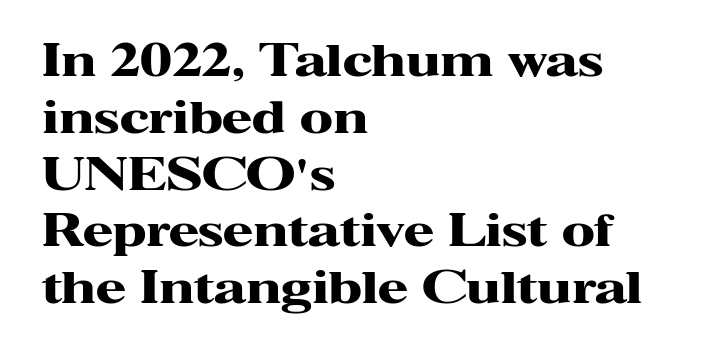
Does extra space separate the letters? No, they use regular spacing. Looks like regular typesetting: each glyph gets only the width it needs. As a designer I'd log this as weight 700, bold. Compared with typical paragraphs, the rows here are spaced about the same. Nobody drew a line under any word here. What kind of face is this? One with serifs.
